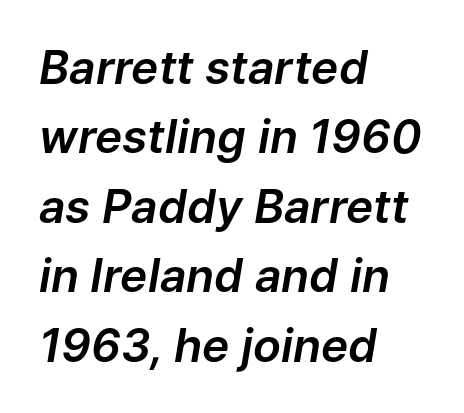
{"italic": "yes", "lean": "right", "slant_degrees": 9, "width": "normal", "stroke_contrast": "low", "x_height": "medium", "monospaced": "no", "underline": "no", "align": "left", "line_spacing": "normal", "line_spacing_ratio": 1.51, "letter_spacing": "normal", "letter_spacing_em": 0.0, "glyph_px": 46}
